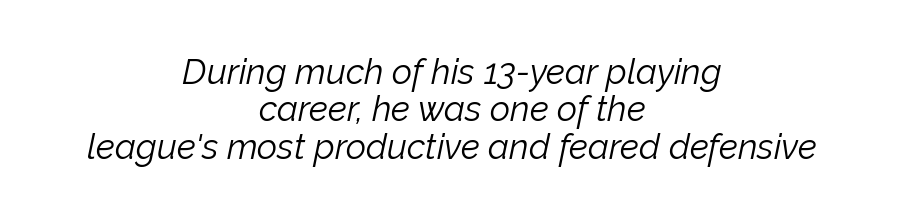
Q: Is the text bold? A: No.
Q: Is the text italic (slanted)? A: Yes, it leans right by about 12 degrees.
Q: Is the text underlined? A: No.
Q: How is the paragraph aligned? A: Centered.
Q: Is the spacing between letters normal or unusually wide? A: Normal.
Q: Is the spacing between lines tight, normal or loose? A: Tight.
Q: Width (condensed, normal, or wide)? A: Normal.
Q: Stroke contrast? A: Low.
Q: x-height? A: Medium.
Q: Monospaced? A: No.
